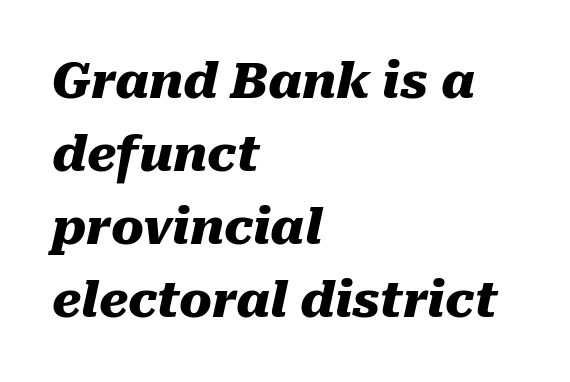
Q: Is the text bold? A: Yes.
Q: Is the text italic (slanted)? A: Yes, it leans right by about 10 degrees.
Q: Is the text underlined? A: No.
Q: How is the paragraph aligned? A: Left-aligned.
Q: Is the spacing between letters normal or unusually wide? A: Normal.
Q: Is the spacing between lines tight, normal or loose? A: Normal.
Q: Width (condensed, normal, or wide)? A: Normal.
Q: Stroke contrast? A: Medium.
Q: x-height? A: Medium.
Q: Monospaced? A: No.
